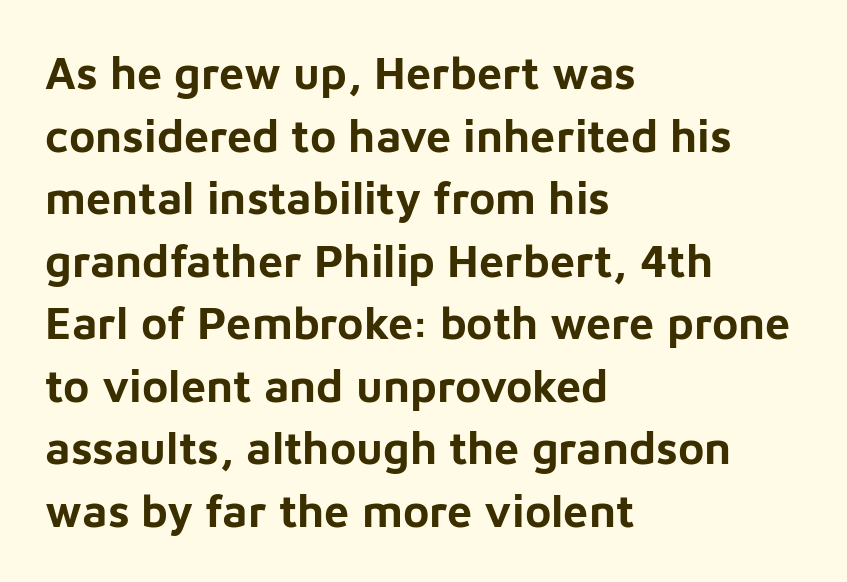
Q: Is the text bold? A: Yes.
Q: Is the text italic (slanted)? A: No, it is upright.
Q: Is the typeface a serif or a sans-serif typeface? A: Sans-serif.
Q: Is the text underlined? A: No.
Q: How is the paragraph aligned? A: Left-aligned.
Q: Is the spacing between letters normal or unusually wide? A: Normal.
Q: Is the spacing between lines tight, normal or loose? A: Normal.
Q: Width (condensed, normal, or wide)? A: Normal.
Q: Stroke contrast? A: Low.
Q: x-height? A: Medium.
Q: Monospaced? A: No.
